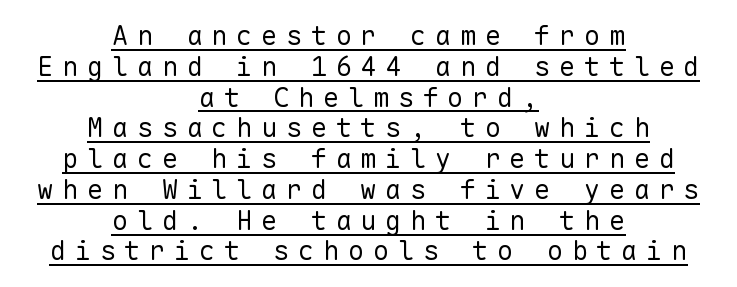
{"italic": "no", "bold": "no", "underline": "yes", "align": "center", "line_spacing": "tight", "line_spacing_ratio": 1.14, "letter_spacing": "wide", "letter_spacing_em": 0.32, "glyph_px": 27}
